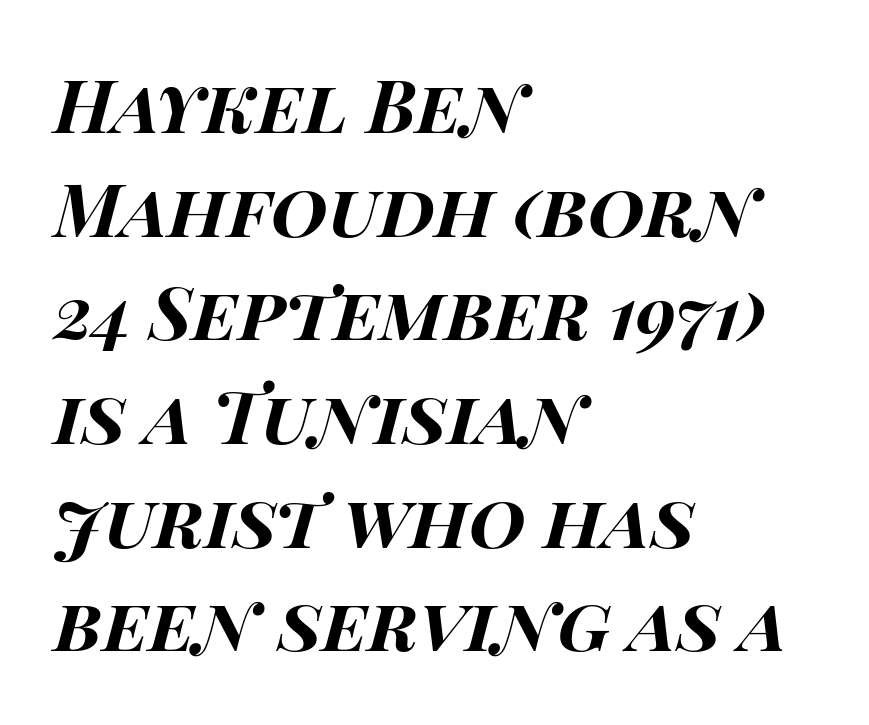
If you drew a ruler down the left edge, every line would touch it. Spacing verdict: proportional, widths tailored to each character. Characters follow at the spacing the type designer built in. Nobody drew a line under any word here.
